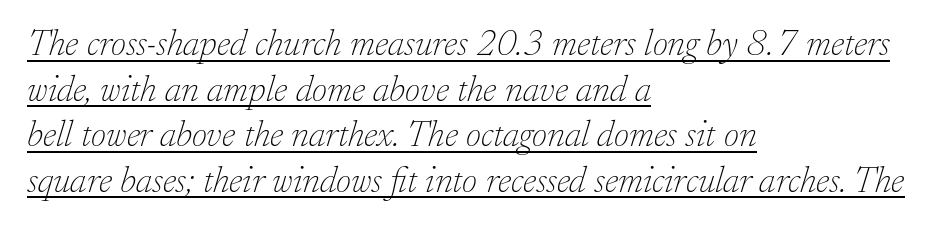
{"serif": "yes", "italic": "yes", "lean": "right", "slant_degrees": 17, "bold": "no", "weight": "thin", "width": "normal", "stroke_contrast": "low", "x_height": "small", "monospaced": "no", "underline": "yes", "align": "left", "line_spacing_ratio": 1.23, "letter_spacing": "normal", "letter_spacing_em": 0.0, "glyph_px": 37}
